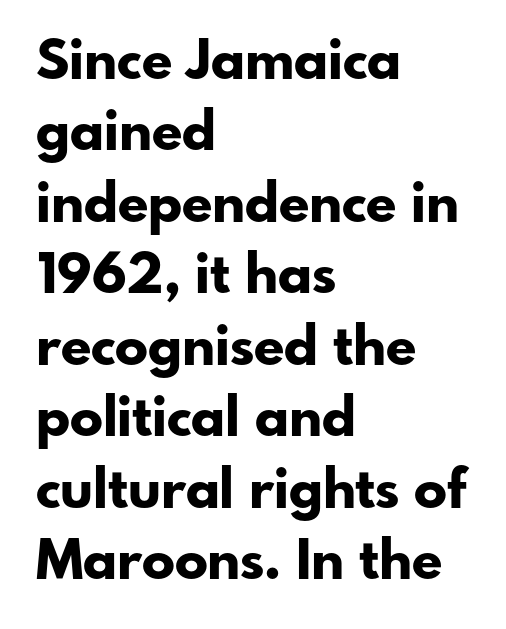
The image shows 55 px bold sans-serif type, upright; set left-aligned, normal line spacing (1.3x), normal letter spacing, not underlined; low stroke contrast and a small x-height.
